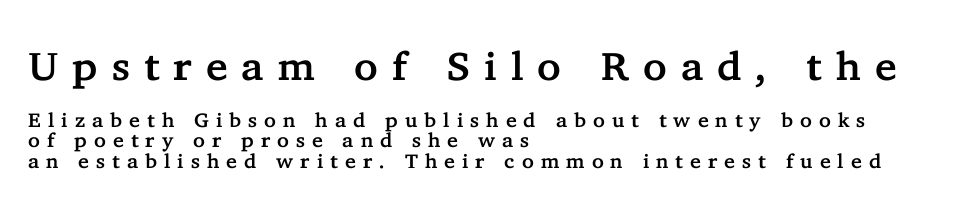
Q: Is the text italic (slanted)? A: No, it is upright.
Q: Is the typeface a serif or a sans-serif typeface? A: Serif.
Q: Is the text underlined? A: No.
Q: How is the paragraph aligned? A: Left-aligned.
Q: Is the spacing between letters normal or unusually wide? A: Unusually wide.
Q: Is the spacing between lines tight, normal or loose? A: Tight.
Q: Which block of text is set in a larger size, the first (top) or the second (bottom)? A: The first (top) one.
Q: Width (condensed, normal, or wide)? A: Normal.
Q: Stroke contrast? A: Low.
Q: x-height? A: Medium.
Q: Monospaced? A: No.
